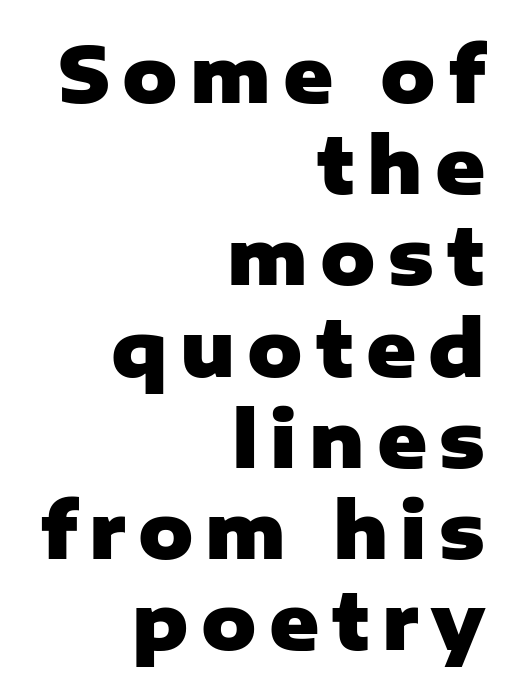
Q: Is the text bold? A: Yes.
Q: Is the text italic (slanted)? A: No, it is upright.
Q: Is the typeface a serif or a sans-serif typeface? A: Sans-serif.
Q: Is the text underlined? A: No.
Q: How is the paragraph aligned? A: Right-aligned.
Q: Width (condensed, normal, or wide)? A: Normal.
Q: Stroke contrast? A: Low.
Q: x-height? A: Medium.
Q: Monospaced? A: No.
